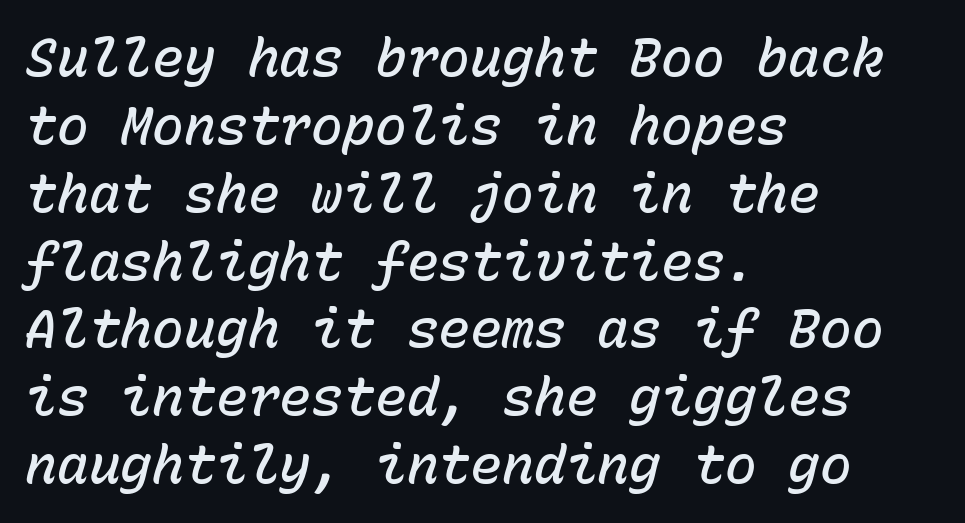
Q: Is the text bold? A: Semi-bold.
Q: Is the text italic (slanted)? A: Yes, it leans right by about 15 degrees.
Q: Is the text underlined? A: No.
Q: How is the paragraph aligned? A: Left-aligned.
Q: Is the spacing between letters normal or unusually wide? A: Normal.
Q: Is the spacing between lines tight, normal or loose? A: Normal.
Q: Width (condensed, normal, or wide)? A: Normal.
Q: Stroke contrast? A: Low.
Q: x-height? A: Medium.
Q: Monospaced? A: Yes.
